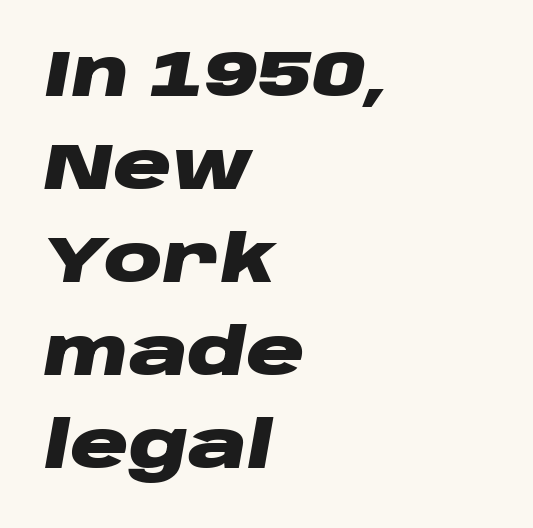
{"italic": "yes", "lean": "right", "slant_degrees": 10, "bold": "yes", "weight": "heavy", "width": "wide", "stroke_contrast": "low", "x_height": "large", "monospaced": "no", "underline": "no", "align": "left", "line_spacing": "normal", "line_spacing_ratio": 1.43, "letter_spacing": "normal", "letter_spacing_em": 0.0, "glyph_px": 65}
